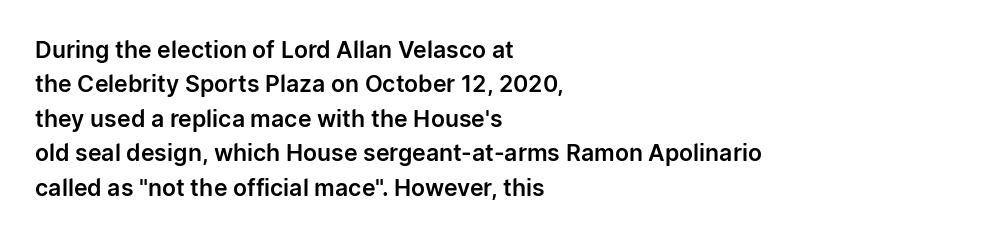
Q: Is the text italic (slanted)? A: No, it is upright.
Q: Is the text underlined? A: No.
Q: How is the paragraph aligned? A: Left-aligned.
Q: Is the spacing between letters normal or unusually wide? A: Normal.
Q: Is the spacing between lines tight, normal or loose? A: Normal.
